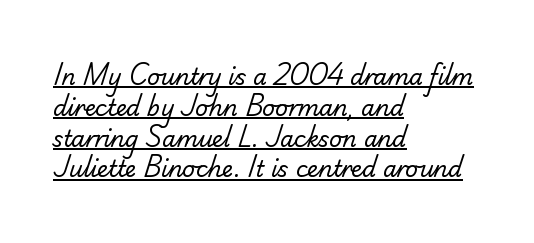
The image shows 22 px text type; set left-aligned, normal line spacing (1.4x), normal letter spacing, underlined.
